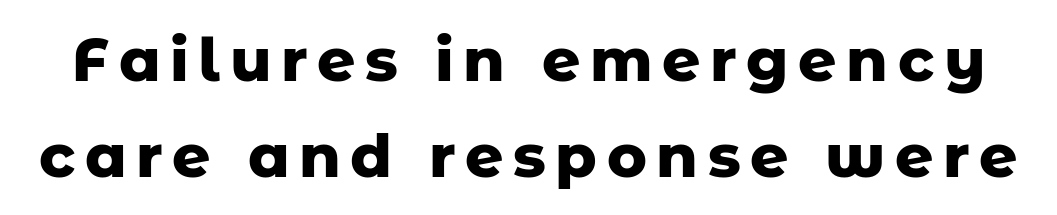
The image shows 60 px heavy sans-serif type, upright; set normal line spacing (1.6x), not underlined; low stroke contrast and a medium x-height.
